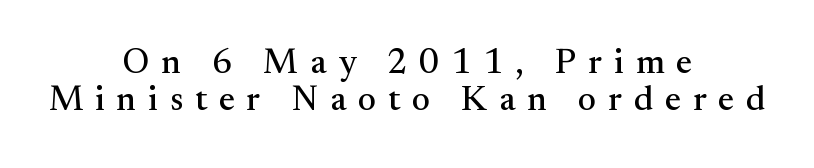
The image shows 35 px serif type, upright; set centered, tight line spacing (1.07x), unusually wide letter spacing (+0.34 em), not underlined; medium stroke contrast and a small x-height.
